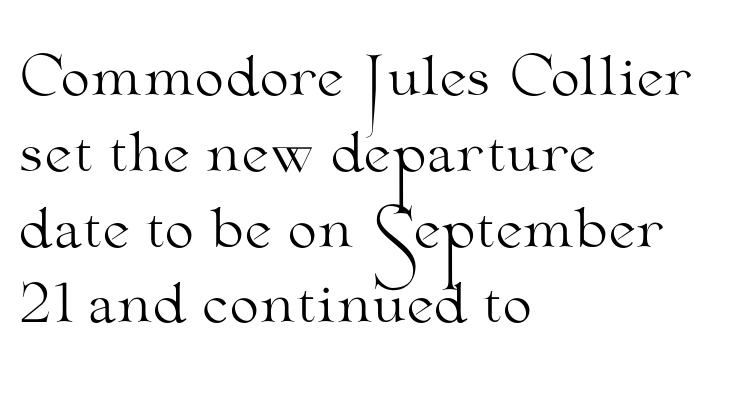
{"serif": "yes", "italic": "no", "bold": "no", "weight": "light", "width": "wide", "stroke_contrast": "medium", "x_height": "small", "monospaced": "no", "underline": "no", "align": "left", "line_spacing": "normal", "line_spacing_ratio": 1.43, "letter_spacing": "normal", "letter_spacing_em": 0.0, "glyph_px": 53}
